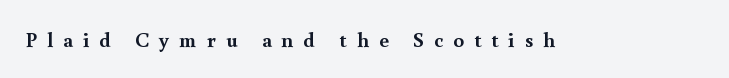
{"italic": "no", "bold": "yes", "underline": "no", "letter_spacing": "wide", "letter_spacing_em": 0.48, "glyph_px": 21}
